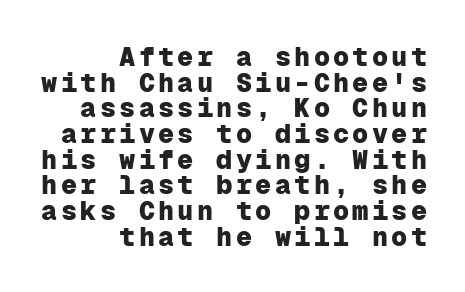
The image shows 27 px bold type, upright; set right-aligned, tight line spacing (0.95x), not underlined.
